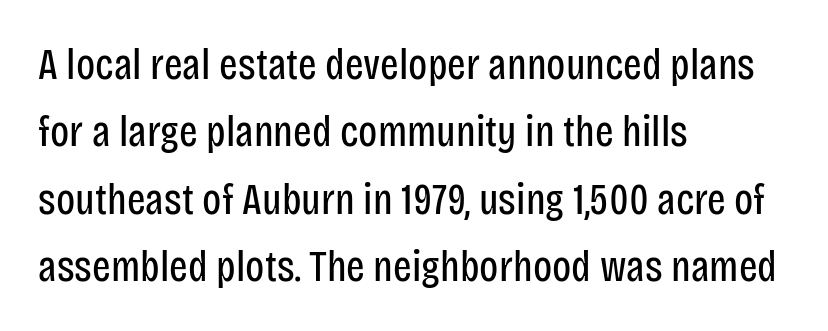
The cut favours lightness, reaching ordinary text weight at its darkest. The letterforms sit shoulder to shoulder at normal distance. Looks like regular typesetting: each glyph gets only the width it needs. When letters stand straight like this, we call the style roman or upright.
